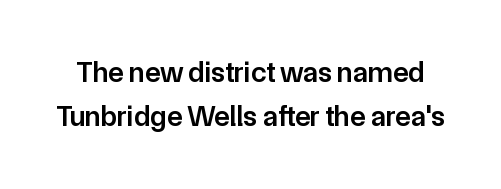
The image shows 29 px semibold sans-serif type, upright; set normal line spacing (1.53x), normal letter spacing, not underlined; low stroke contrast and a medium x-height.
